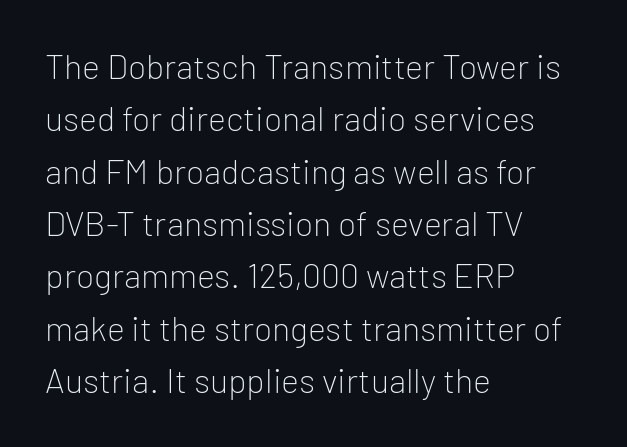
Q: Is the text bold? A: No.
Q: Is the text italic (slanted)? A: No, it is upright.
Q: Is the typeface a serif or a sans-serif typeface? A: Sans-serif.
Q: Is the text underlined? A: No.
Q: How is the paragraph aligned? A: Left-aligned.
Q: Is the spacing between letters normal or unusually wide? A: Normal.
Q: Is the spacing between lines tight, normal or loose? A: Normal.
Q: Width (condensed, normal, or wide)? A: Normal.
Q: Stroke contrast? A: Low.
Q: x-height? A: Medium.
Q: Monospaced? A: No.
